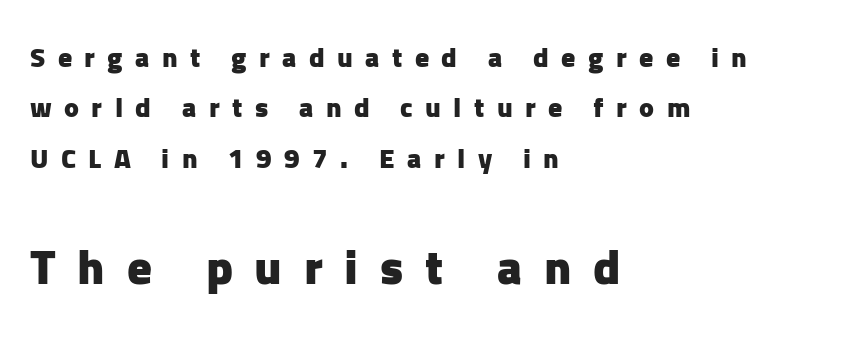
{"serif": "no", "italic": "no", "bold": "yes", "weight": "heavy", "width": "normal", "stroke_contrast": "low", "x_height": "medium", "monospaced": "no", "underline": "no", "align": "left", "line_spacing_ratio": 1.8, "letter_spacing": "wide", "letter_spacing_em": 0.44, "larger_block": "second", "size_ratio": 1.75, "glyph_px": 49}
